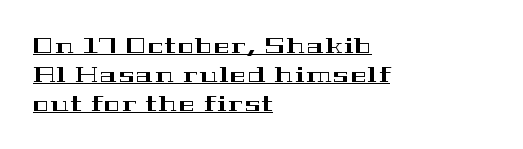
The image shows 21 px text type, upright; set left-aligned, normal line spacing (1.37x), underlined.
